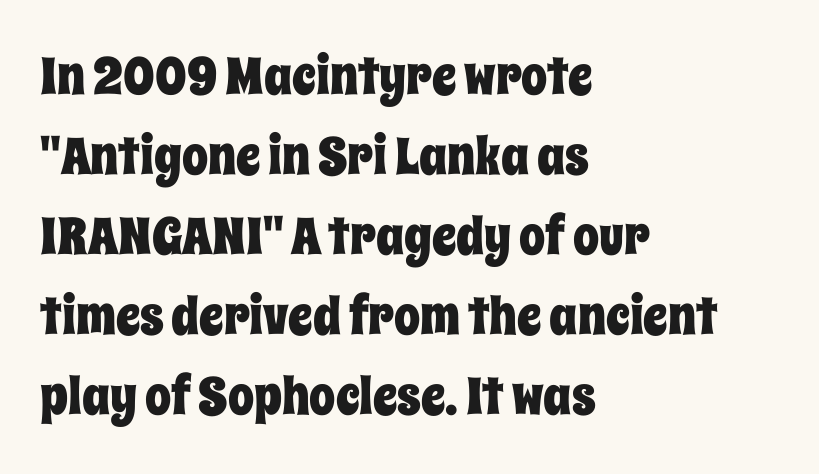
Q: Is the text italic (slanted)? A: No, it is upright.
Q: Is the text underlined? A: No.
Q: How is the paragraph aligned? A: Left-aligned.
Q: Is the spacing between letters normal or unusually wide? A: Normal.
Q: Is the spacing between lines tight, normal or loose? A: Normal.
Q: Width (condensed, normal, or wide)? A: Condensed.
Q: Stroke contrast? A: Low.
Q: x-height? A: Large.
Q: Monospaced? A: No.
